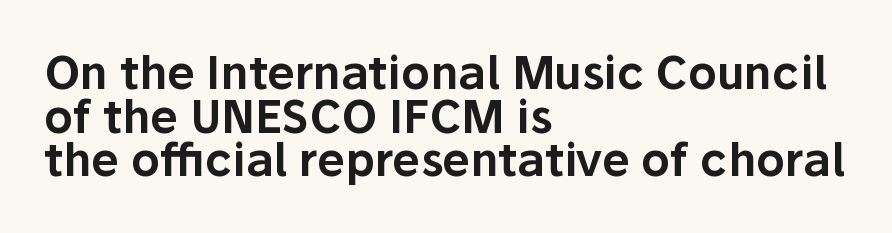
Varying glyph widths throughout — classic text-font behaviour. How are the letters spaced? Ordinarily, with no added tracking. Look at the bottom of the vertical strokes: they stop flat, with no serifs. These lines were composed using upright roman letters.
